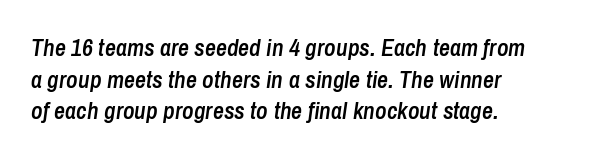
{"italic": "yes", "lean": "right", "slant_degrees": 8, "bold": "semi", "underline": "no", "align": "left", "line_spacing": "normal", "line_spacing_ratio": 1.32, "letter_spacing": "normal", "letter_spacing_em": 0.0, "glyph_px": 24}
